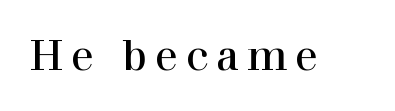
Q: Is the text italic (slanted)? A: No, it is upright.
Q: Is the typeface a serif or a sans-serif typeface? A: Serif.
Q: Is the text underlined? A: No.
Q: Width (condensed, normal, or wide)? A: Normal.
Q: x-height? A: Medium.
Q: Monospaced? A: No.
